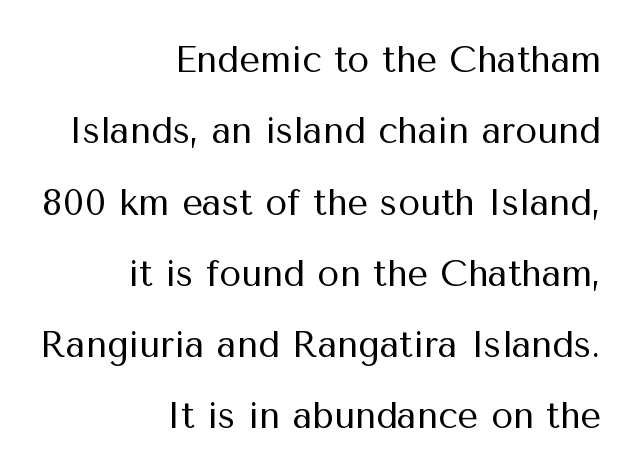
Here the designer chose a conventional face with non-uniform glyph widths. Bare-footed words on every line. Is there any slant? The stems are plumb. Look at the bottom of the vertical strokes: they stop flat, with no serifs.
